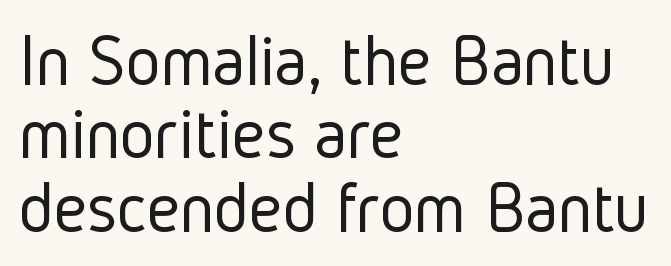
The image shows 74 px light, condensed sans-serif type, upright; set left-aligned, tight line spacing (0.99x), normal letter spacing, not underlined; low stroke contrast and a medium x-height.
